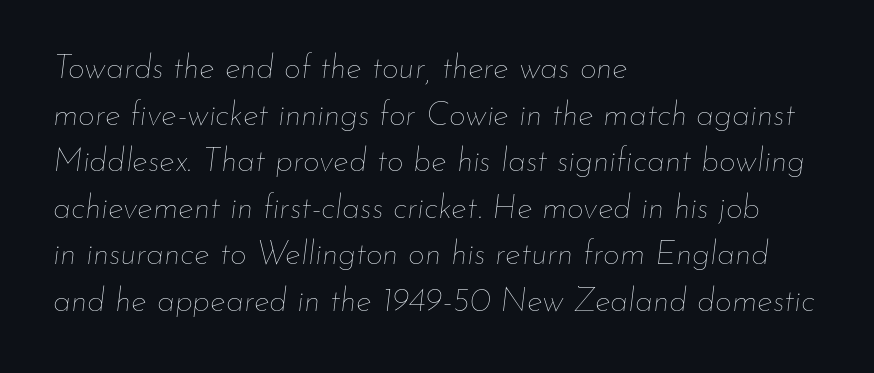
The image shows 33 px thin type, italic (leaning right); set left-aligned, normal line spacing (1.41x), normal letter spacing, not underlined; low stroke contrast and a small x-height.
